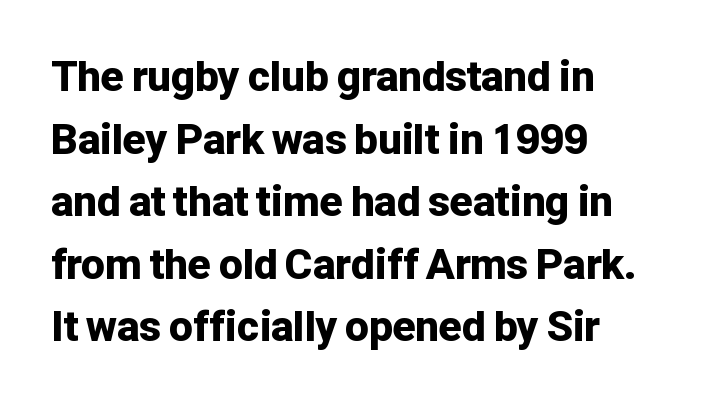
The image shows 42 px bold sans-serif type, upright; set left-aligned, normal line spacing (1.49x), normal letter spacing, not underlined; low stroke contrast and a medium x-height.
